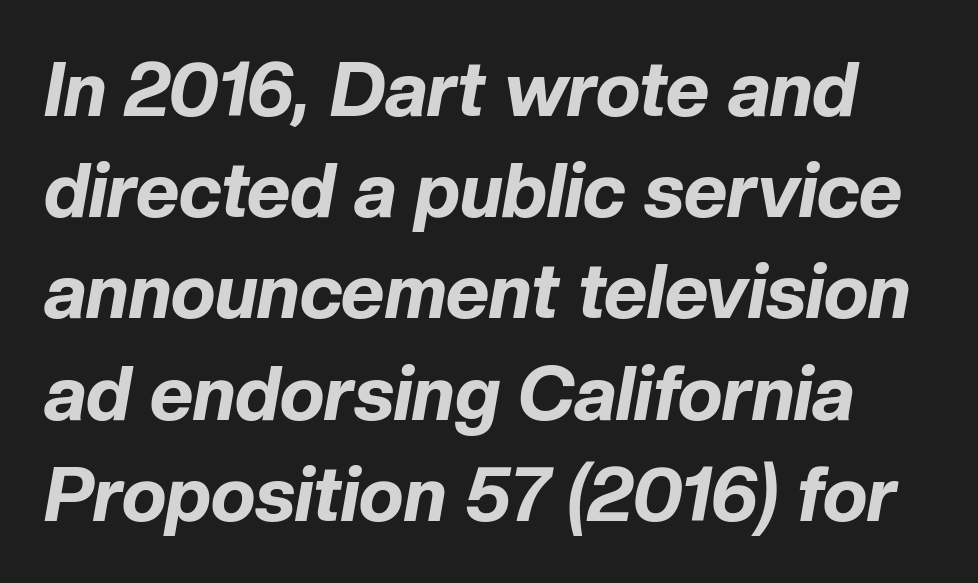
Q: Is the text bold? A: Yes.
Q: Is the text italic (slanted)? A: Yes, it leans right by about 10 degrees.
Q: Is the text underlined? A: No.
Q: Is the spacing between letters normal or unusually wide? A: Normal.
Q: Is the spacing between lines tight, normal or loose? A: Normal.
Q: Width (condensed, normal, or wide)? A: Normal.
Q: Stroke contrast? A: Low.
Q: x-height? A: Medium.
Q: Monospaced? A: No.
